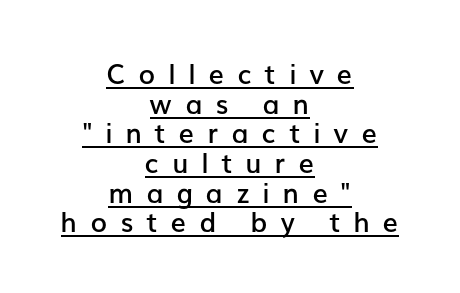
The image shows 27 px text type, upright; set centered, tight line spacing (1.1x), unusually wide letter spacing (+0.49 em), underlined.
